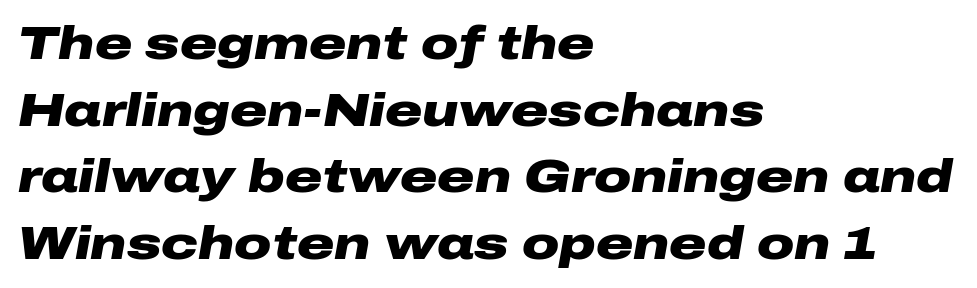
The image shows 46 px heavy, wide type, italic (leaning right); set left-aligned, normal line spacing (1.45x), normal letter spacing, not underlined; low stroke contrast and a medium x-height.
